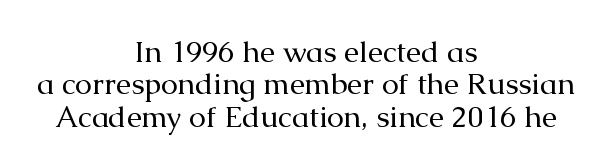
These lines were composed using upright roman letters. Centered paragraph, ragged on both sides. Weight class: somewhere from thin through regular. Is this a fixed-width face? No — the glyphs have proportional, varying widths.
